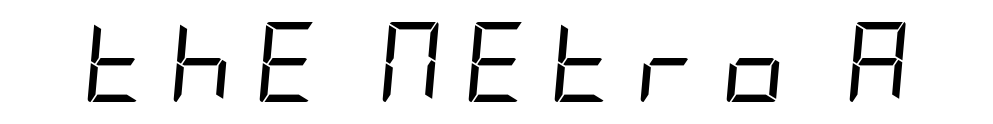
Q: Is the text bold? A: No.
Q: Is the text italic (slanted)? A: Yes, it leans right by about 5 degrees.
Q: Is the text underlined? A: No.
Q: Is the spacing between letters normal or unusually wide? A: Unusually wide.
Q: Width (condensed, normal, or wide)? A: Condensed.
Q: Stroke contrast? A: Low.
Q: x-height? A: Large.
